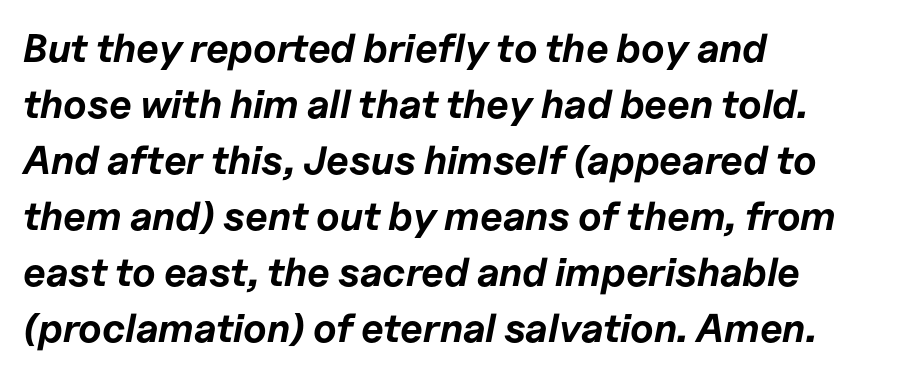
{"italic": "yes", "lean": "right", "slant_degrees": 11, "bold": "yes", "weight": "bold", "width": "normal", "stroke_contrast": "low", "x_height": "medium", "monospaced": "no", "underline": "no", "align": "left", "line_spacing": "normal", "line_spacing_ratio": 1.4, "letter_spacing": "normal", "letter_spacing_em": 0.0, "glyph_px": 40}
